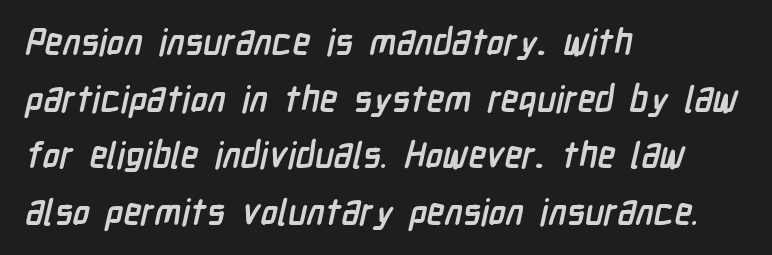
Q: Is the text bold? A: Yes.
Q: Is the typeface a serif or a sans-serif typeface? A: Sans-serif.
Q: Is the text underlined? A: No.
Q: How is the paragraph aligned? A: Left-aligned.
Q: Is the spacing between letters normal or unusually wide? A: Normal.
Q: Is the spacing between lines tight, normal or loose? A: Normal.
Q: Width (condensed, normal, or wide)? A: Condensed.
Q: Stroke contrast? A: Low.
Q: x-height? A: Medium.
Q: Monospaced? A: No.
